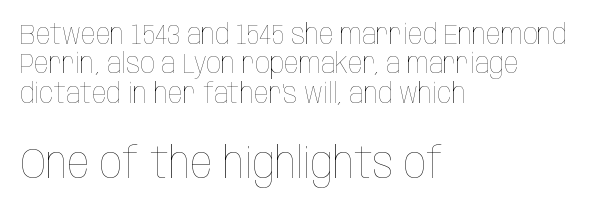
The image shows 44 px thin, condensed type, upright; set left-aligned, tight line spacing (1.01x), normal letter spacing, not underlined; the second (bottom) block is 1.52x larger; low stroke contrast and a large x-height.
